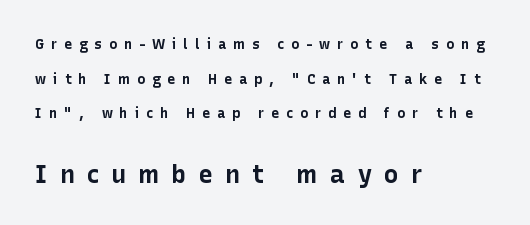
A great deal of white space separates one row of letters from the next. Caption: multi-line text, flush left, ragged right. The more generous point size was reserved for the lower chunk. Rule under the text: the space is simply empty.
